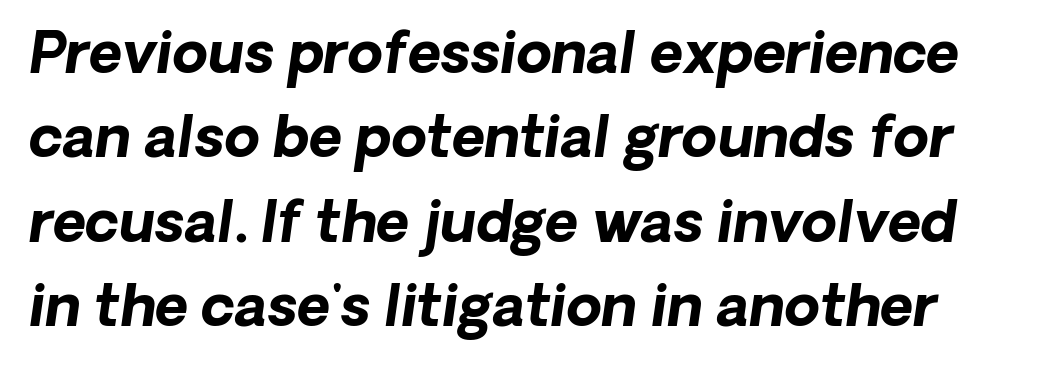
Q: Is the text bold? A: Yes.
Q: Is the text italic (slanted)? A: Yes, it leans right by about 8 degrees.
Q: Is the text underlined? A: No.
Q: Is the spacing between letters normal or unusually wide? A: Normal.
Q: Is the spacing between lines tight, normal or loose? A: Normal.
Q: Width (condensed, normal, or wide)? A: Normal.
Q: Stroke contrast? A: Low.
Q: x-height? A: Medium.
Q: Monospaced? A: No.
